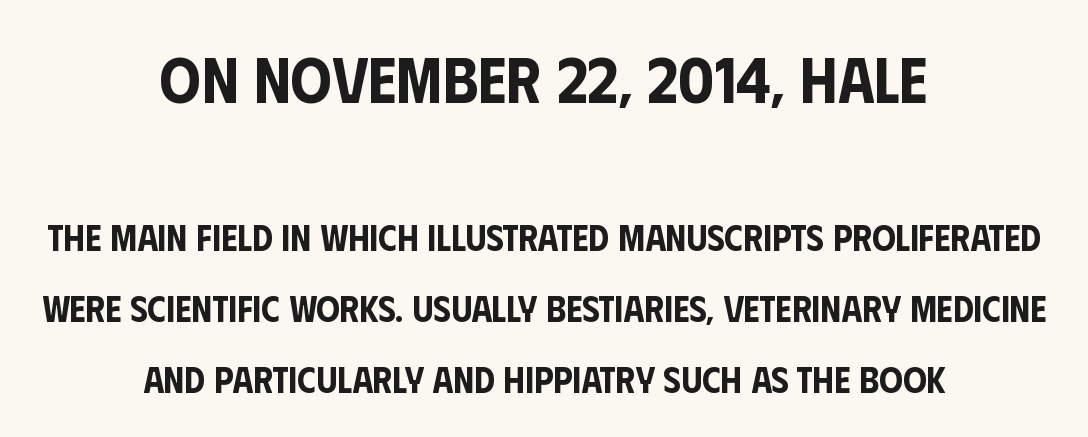
The image shows 65 px condensed sans-serif type, upright; set centered, loose line spacing (1.92x), normal letter spacing, not underlined; the first (top) block is 1.76x larger; low stroke contrast and a large x-height.
